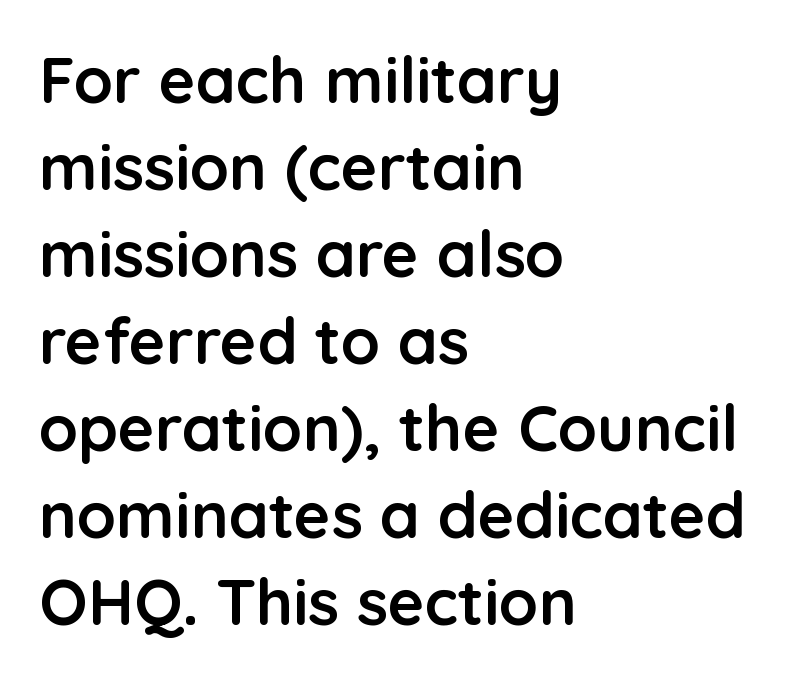
Think of a printed novel: that variable character pitch is what you see here. Compared with a centered layout, this one pins lines to the left instead. Look at the tracking — it's just the regular setting, nothing added. Is this a sans? Yes — the strokes have no serifs. You'd pick this weight for a headline — it's a proper bold. What's the leading like? Ordinary, nothing unusual.
